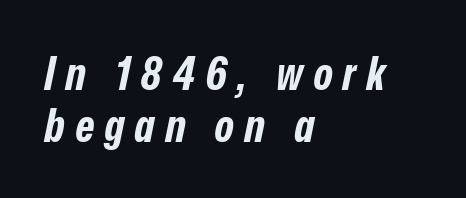
{"italic": "yes", "lean": "right", "slant_degrees": 12, "bold": "yes", "weight": "bold", "width": "condensed", "stroke_contrast": "low", "x_height": "medium", "monospaced": "no", "underline": "no", "align": "left", "line_spacing": "tight", "line_spacing_ratio": 1.12, "letter_spacing": "wide", "letter_spacing_em": 0.23, "glyph_px": 46}
